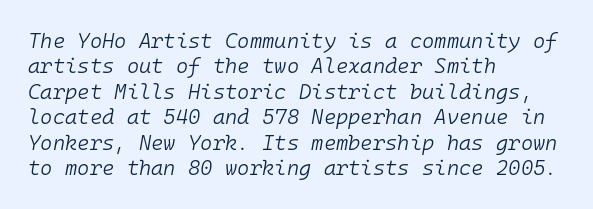
The image shows 21 px text type, italic (leaning right); set left-aligned, line spacing 1.21x, normal letter spacing, not underlined.
